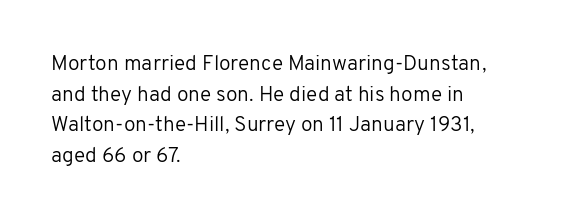
{"italic": "no", "bold": "no", "underline": "no", "align": "left", "line_spacing": "normal", "line_spacing_ratio": 1.46, "letter_spacing": "normal", "letter_spacing_em": 0.0, "glyph_px": 21}
